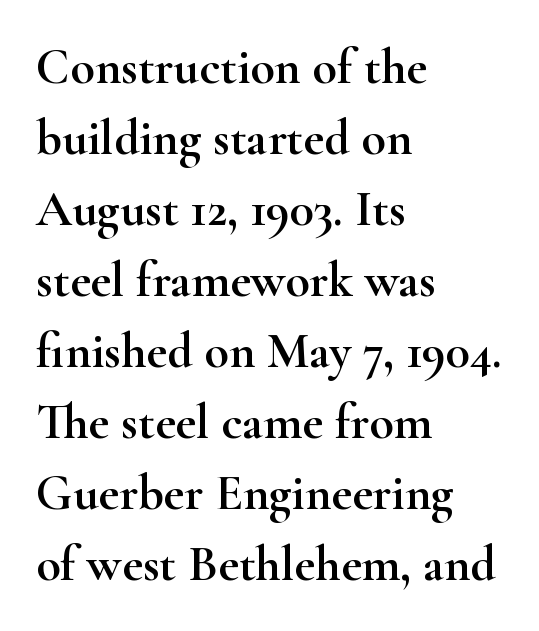
The image shows 50 px wide serif type, upright; set left-aligned, normal line spacing (1.42x), normal letter spacing, not underlined; high stroke contrast and a small x-height.
